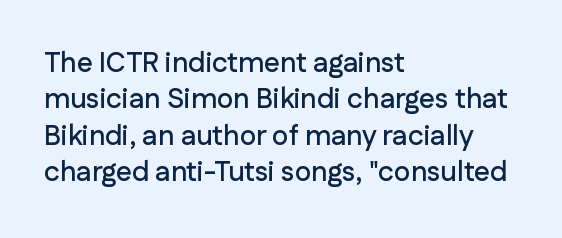
The image shows 28 px sans-serif type, upright; set left-aligned, normal line spacing (1.3x), normal letter spacing, not underlined; low stroke contrast and a medium x-height.
